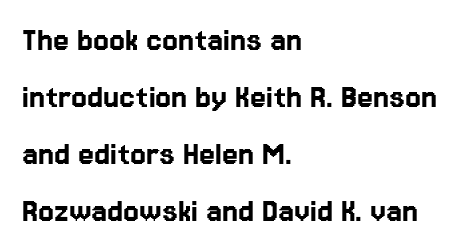
Q: Is the text italic (slanted)? A: No, it is upright.
Q: Is the typeface a serif or a sans-serif typeface? A: Sans-serif.
Q: Is the text underlined? A: No.
Q: How is the paragraph aligned? A: Left-aligned.
Q: Is the spacing between letters normal or unusually wide? A: Normal.
Q: Is the spacing between lines tight, normal or loose? A: Normal.
Q: Width (condensed, normal, or wide)? A: Normal.
Q: Stroke contrast? A: Low.
Q: x-height? A: Medium.
Q: Monospaced? A: No.
